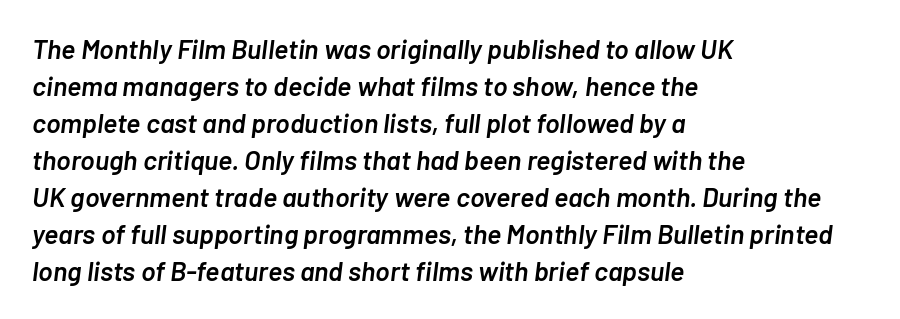
{"italic": "yes", "lean": "right", "slant_degrees": 7, "bold": "semi", "underline": "no", "align": "left", "line_spacing": "normal", "line_spacing_ratio": 1.37, "letter_spacing": "normal", "letter_spacing_em": 0.0, "glyph_px": 27}
